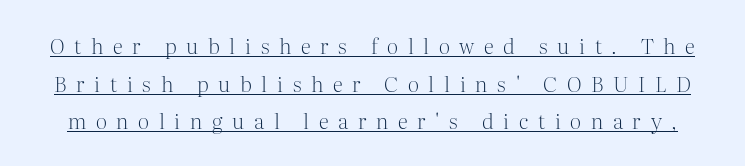
{"italic": "no", "bold": "no", "underline": "yes", "line_spacing_ratio": 1.79, "letter_spacing": "wide", "letter_spacing_em": 0.46, "glyph_px": 21}
